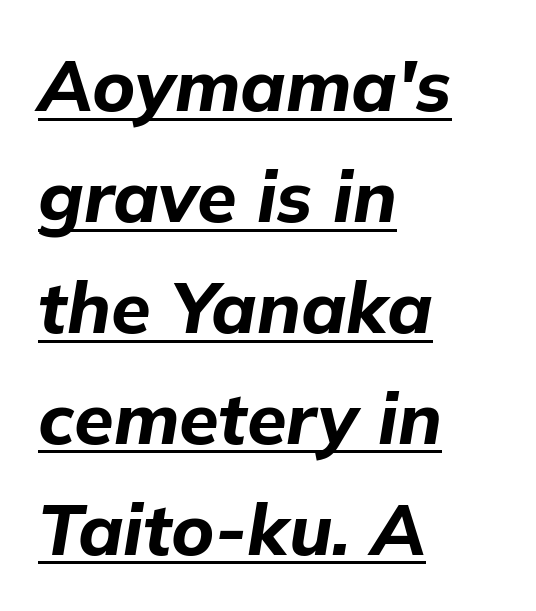
Q: Is the text bold? A: Yes.
Q: Is the text italic (slanted)? A: Yes, it leans right by about 9 degrees.
Q: Is the text underlined? A: Yes.
Q: How is the paragraph aligned? A: Left-aligned.
Q: Is the spacing between letters normal or unusually wide? A: Normal.
Q: Is the spacing between lines tight, normal or loose? A: Normal.
Q: Width (condensed, normal, or wide)? A: Normal.
Q: Stroke contrast? A: Low.
Q: x-height? A: Medium.
Q: Monospaced? A: No.
